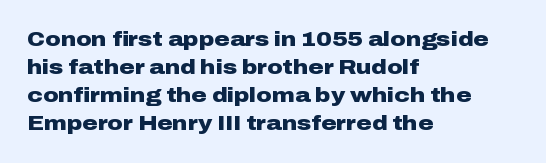
Q: Is the text bold? A: Yes.
Q: Is the text italic (slanted)? A: No, it is upright.
Q: Is the text underlined? A: No.
Q: How is the paragraph aligned? A: Left-aligned.
Q: Is the spacing between letters normal or unusually wide? A: Normal.
Q: Is the spacing between lines tight, normal or loose? A: Normal.
